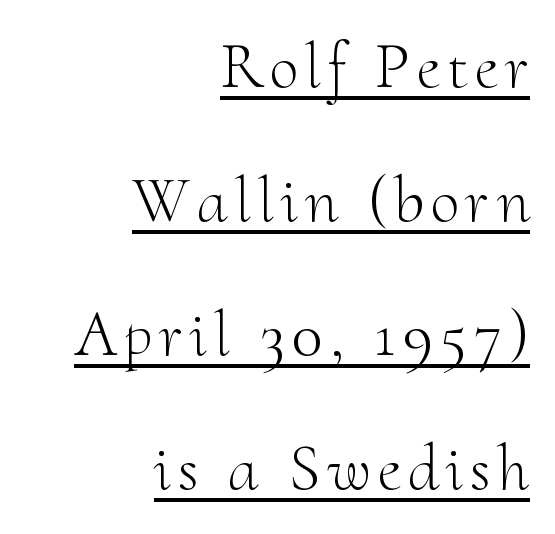
Q: Is the text bold? A: No.
Q: Is the text italic (slanted)? A: No, it is upright.
Q: Is the typeface a serif or a sans-serif typeface? A: Serif.
Q: Is the text underlined? A: Yes.
Q: How is the paragraph aligned? A: Right-aligned.
Q: Is the spacing between lines tight, normal or loose? A: Loose.
Q: Width (condensed, normal, or wide)? A: Normal.
Q: Stroke contrast? A: Medium.
Q: x-height? A: Small.
Q: Monospaced? A: No.
